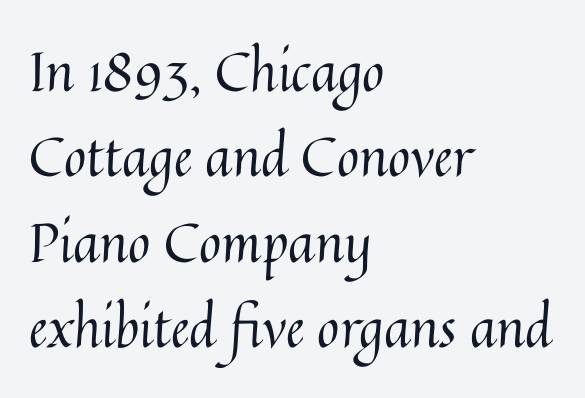
Q: Is the text bold? A: No.
Q: Is the text italic (slanted)? A: Yes.
Q: Is the text underlined? A: No.
Q: How is the paragraph aligned? A: Left-aligned.
Q: Is the spacing between letters normal or unusually wide? A: Normal.
Q: Is the spacing between lines tight, normal or loose? A: Normal.
Q: Width (condensed, normal, or wide)? A: Normal.
Q: Stroke contrast? A: Medium.
Q: x-height? A: Medium.
Q: Monospaced? A: No.
